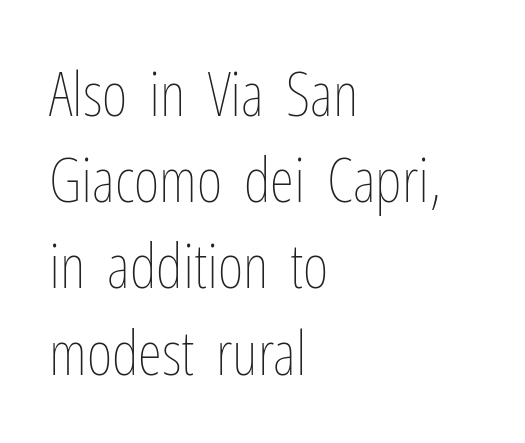
The image shows 62 px thin, condensed type, upright; set left-aligned, normal line spacing (1.39x), normal letter spacing, not underlined; low stroke contrast and a medium x-height.
